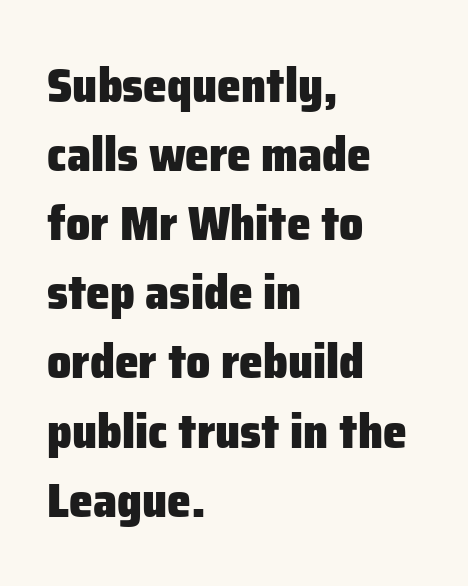
The image shows 48 px heavy sans-serif type, upright; set left-aligned, normal line spacing (1.44x), normal letter spacing, not underlined; low stroke contrast and a medium x-height.
